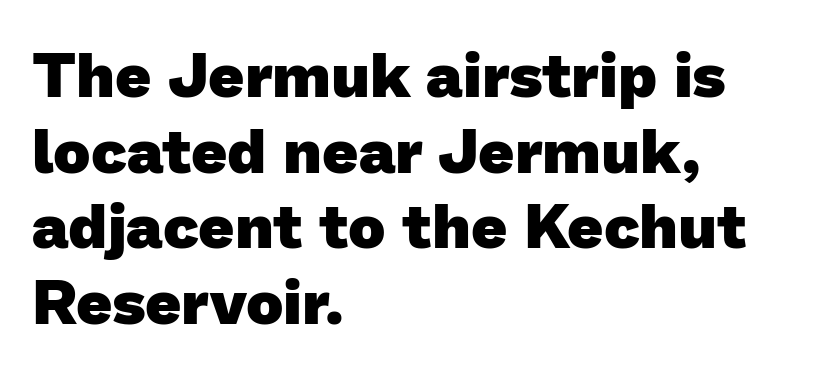
The passage shown is emphatically bold. You could call the tracking neutral — neither tight nor loose. Every row of glyphs begins at an identical x-position on the left. You could not count columns in this text — the font is proportionally spaced.
